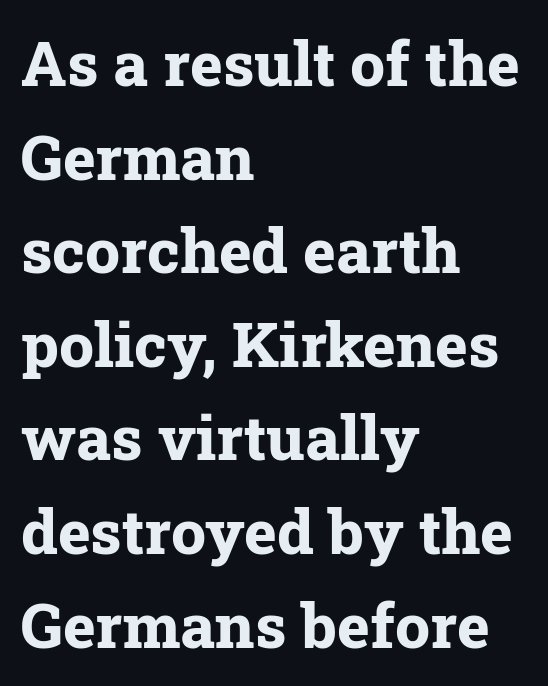
The image shows 62 px bold serif type, upright; set left-aligned, normal line spacing (1.51x), normal letter spacing, not underlined; low stroke contrast and a medium x-height.
